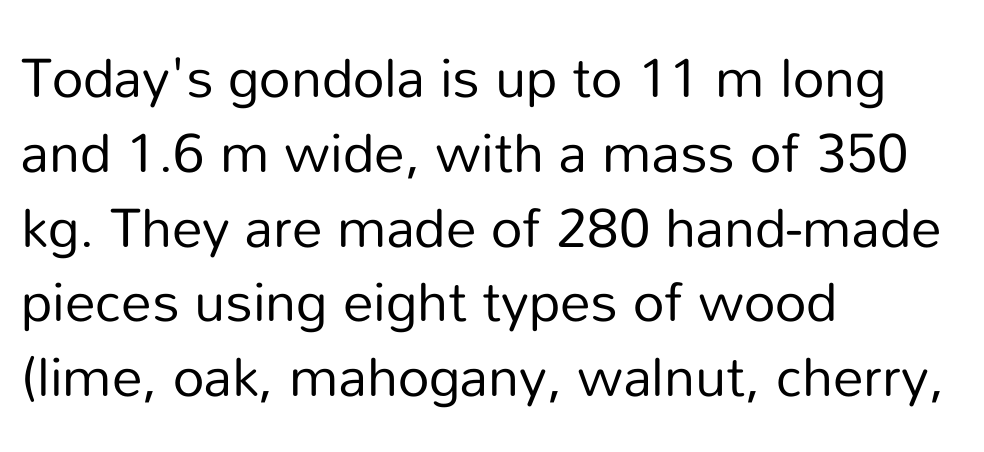
Q: Is the text bold? A: No.
Q: Is the text italic (slanted)? A: No, it is upright.
Q: Is the typeface a serif or a sans-serif typeface? A: Sans-serif.
Q: Is the text underlined? A: No.
Q: How is the paragraph aligned? A: Left-aligned.
Q: Is the spacing between letters normal or unusually wide? A: Normal.
Q: Is the spacing between lines tight, normal or loose? A: Normal.
Q: Width (condensed, normal, or wide)? A: Normal.
Q: Stroke contrast? A: Low.
Q: x-height? A: Medium.
Q: Monospaced? A: No.
